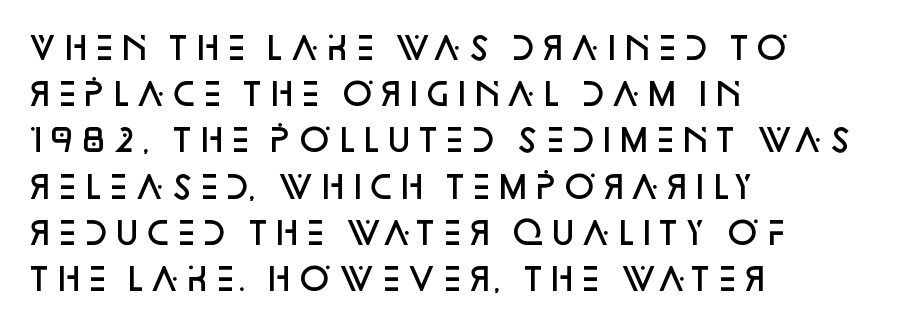
The image shows 31 px semibold sans-serif type, upright; set left-aligned, normal line spacing (1.49x), normal letter spacing, not underlined; low stroke contrast and a large x-height.
